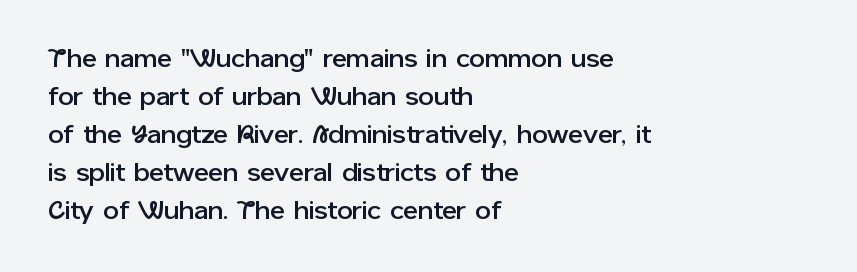
Q: Is the text italic (slanted)? A: No, it is upright.
Q: Is the text underlined? A: No.
Q: How is the paragraph aligned? A: Left-aligned.
Q: Is the spacing between letters normal or unusually wide? A: Normal.
Q: Is the spacing between lines tight, normal or loose? A: Normal.
